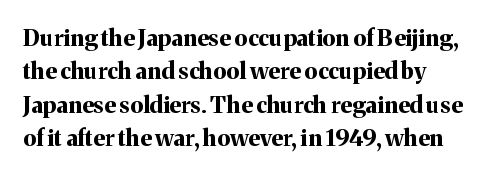
Q: Is the text bold? A: Yes.
Q: Is the text italic (slanted)? A: No, it is upright.
Q: Is the text underlined? A: No.
Q: How is the paragraph aligned? A: Left-aligned.
Q: Is the spacing between letters normal or unusually wide? A: Normal.
Q: Is the spacing between lines tight, normal or loose? A: Normal.
